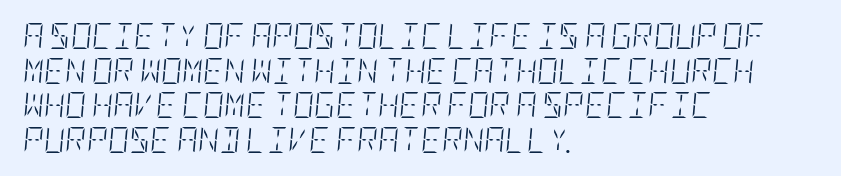
Leading matches the norm, producing a regular column. The letterforms sit shoulder to shoulder at normal distance. A typesetter would mark this as italic. The string is rendered with underlining switched off. Layout note: lines flush left.
